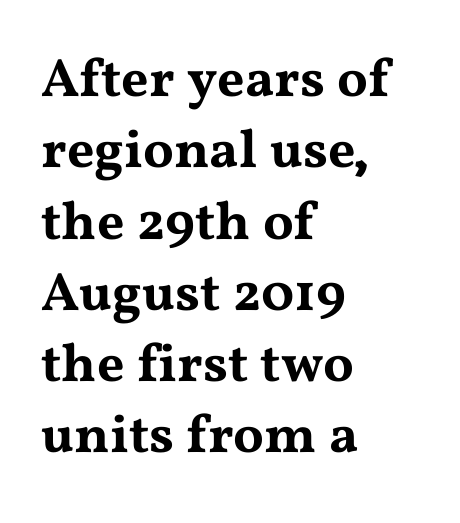
Does the type have serifs? Yes, each stem ends in a small foot. Vertical spacing — default. Unlike italic type, these characters show no tilt at all. What stands out about the letter spacing? Nothing — it is the standard amount. Casual observation: everything's shoved over to the left.
